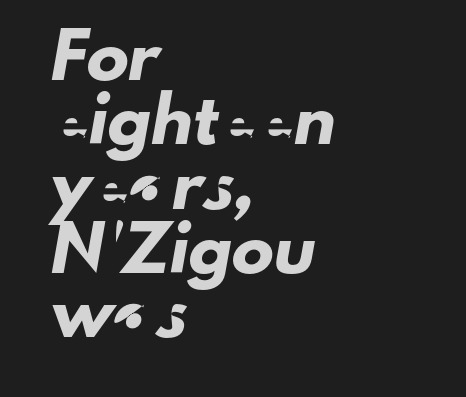
The image shows 42 px sans-serif type; set left-aligned, normal line spacing (1.53x), normal letter spacing, not underlined; low stroke contrast and a small x-height.
